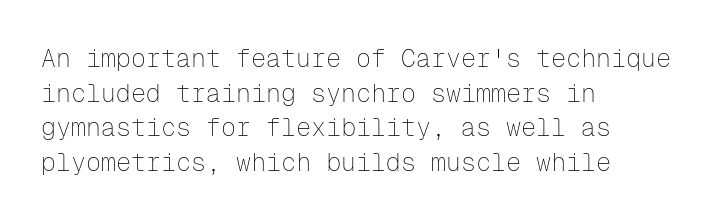
The letters stand straight up with perfectly vertical stems. The typesetter chose a ragged-right arrangement here. What's the leading like? Ordinary, nothing unusual. Nothing unusual about the tracking: characters are spaced as the font intends. Is the stroke heavy? The answer is a plain regular-or-lighter.
